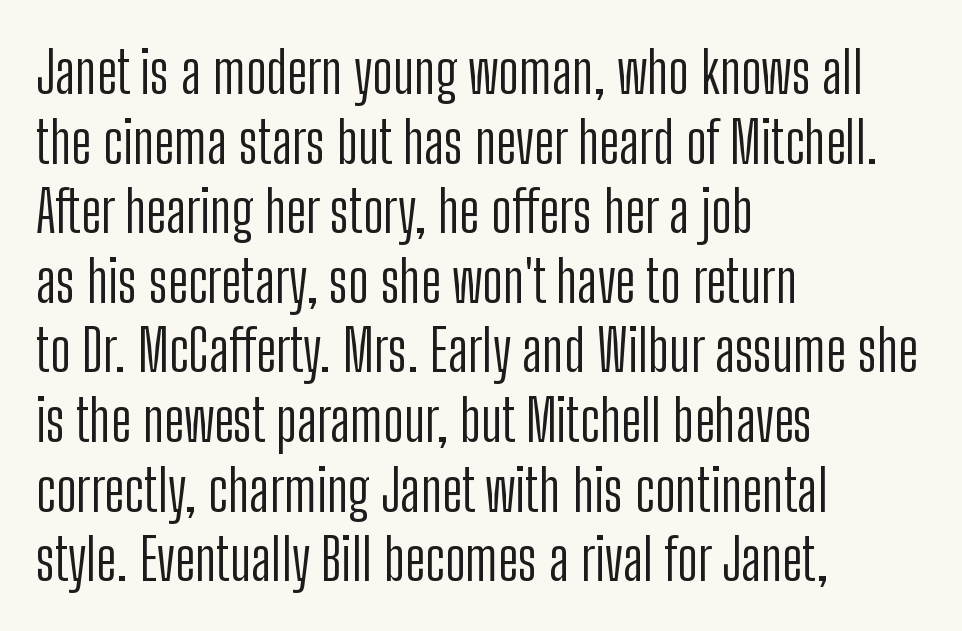
The image shows 58 px light, condensed sans-serif type, upright; set left-aligned, line spacing 1.2x, normal letter spacing, not underlined; low stroke contrast and a medium x-height.
